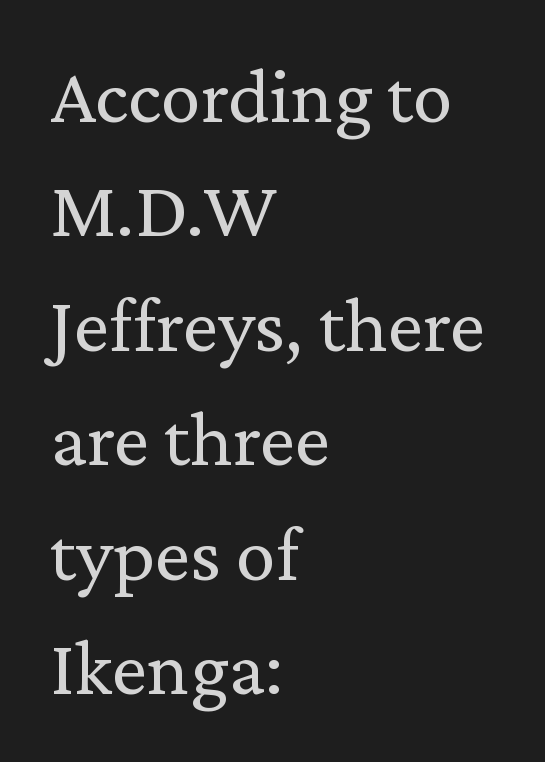
The image shows 80 px regular-weight serif type, upright; set left-aligned, normal line spacing (1.43x), normal letter spacing, not underlined; low stroke contrast and a medium x-height.
